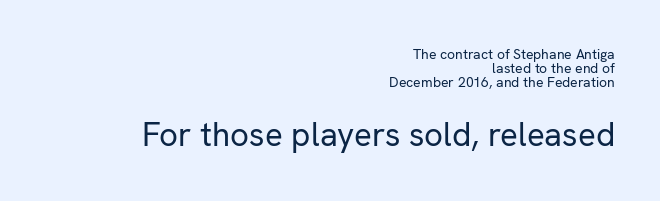
The image shows 33 px regular-weight sans-serif type, upright; set right-aligned, tight line spacing (0.99x), normal letter spacing, not underlined; the second (bottom) block is 2.36x larger; low stroke contrast and a medium x-height.
